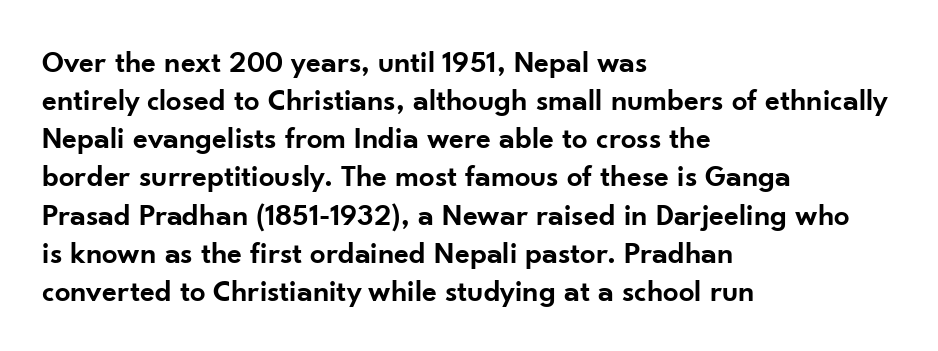
The image shows 31 px semibold sans-serif type, upright; set left-aligned, line spacing 1.23x, normal letter spacing, not underlined; low stroke contrast and a small x-height.
